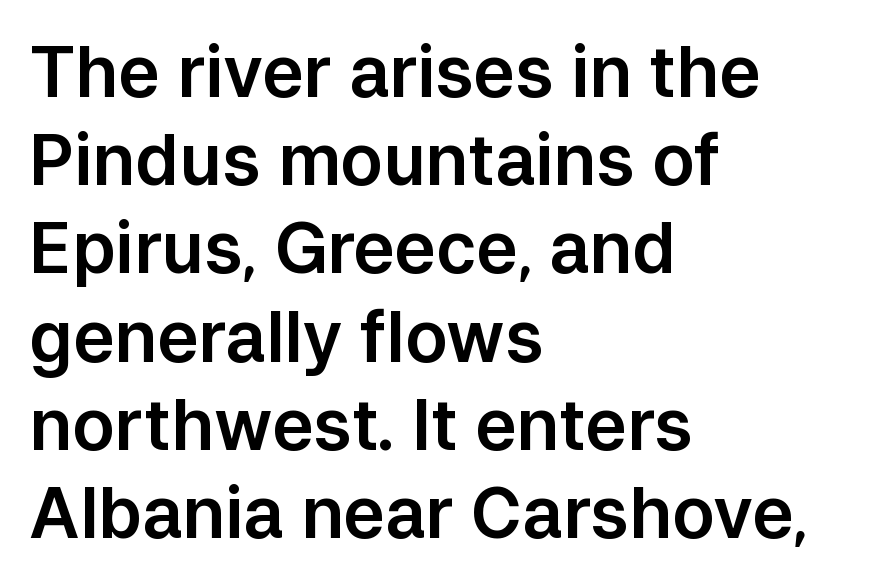
The image shows 70 px sans-serif type, upright; set left-aligned, normal line spacing (1.26x), normal letter spacing, not underlined; low stroke contrast and a medium x-height.
